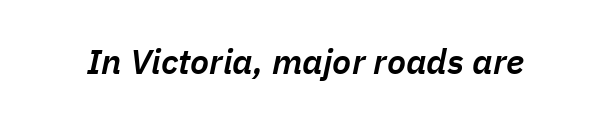
Q: Is the text bold? A: Semi-bold.
Q: Is the text italic (slanted)? A: Yes, it leans right by about 11 degrees.
Q: Is the text underlined? A: No.
Q: Is the spacing between letters normal or unusually wide? A: Normal.
Q: Width (condensed, normal, or wide)? A: Normal.
Q: Stroke contrast? A: Low.
Q: x-height? A: Medium.
Q: Monospaced? A: No.
